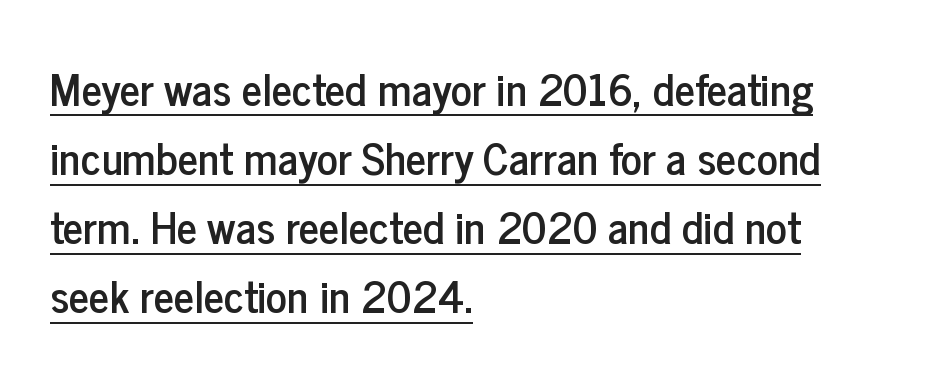
The image shows 44 px condensed sans-serif type, upright; set left-aligned, normal line spacing (1.57x), normal letter spacing, underlined; low stroke contrast and a medium x-height.
